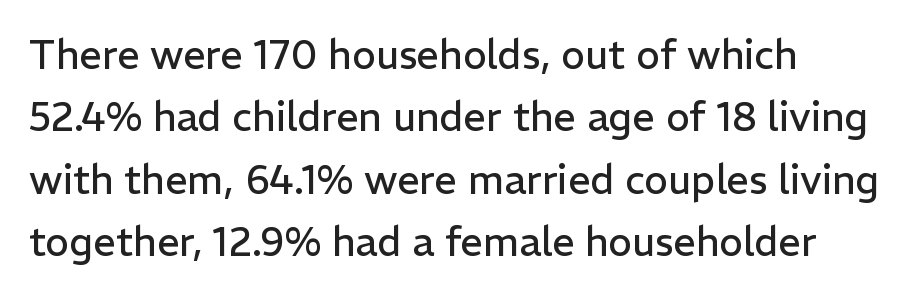
Q: Is the text bold? A: No.
Q: Is the text italic (slanted)? A: No, it is upright.
Q: Is the typeface a serif or a sans-serif typeface? A: Sans-serif.
Q: Is the text underlined? A: No.
Q: How is the paragraph aligned? A: Left-aligned.
Q: Is the spacing between letters normal or unusually wide? A: Normal.
Q: Is the spacing between lines tight, normal or loose? A: Normal.
Q: Width (condensed, normal, or wide)? A: Normal.
Q: Stroke contrast? A: Low.
Q: x-height? A: Medium.
Q: Monospaced? A: No.
